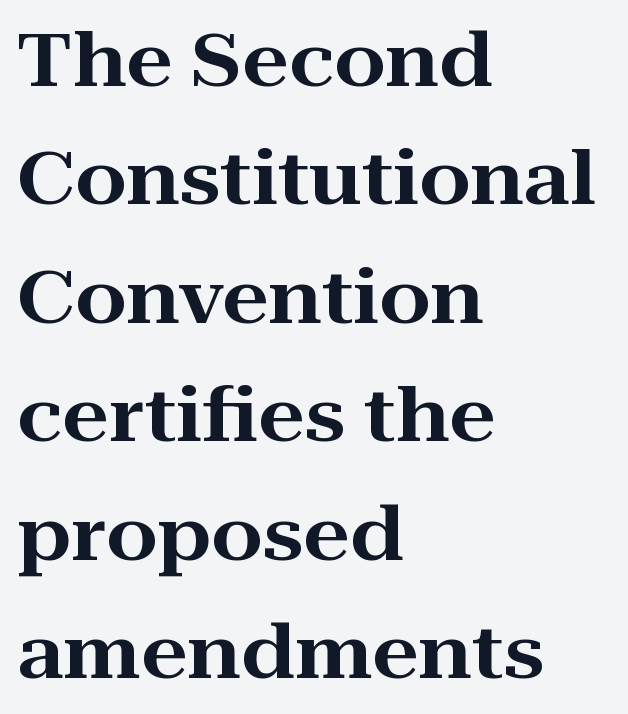
{"serif": "yes", "italic": "no", "width": "wide", "stroke_contrast": "high", "x_height": "medium", "monospaced": "no", "underline": "no", "align": "left", "line_spacing": "normal", "line_spacing_ratio": 1.6, "letter_spacing": "normal", "letter_spacing_em": 0.0, "glyph_px": 74}
